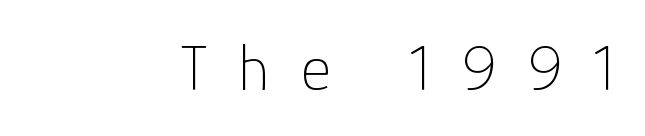
Examine the stroke ends and you'll find no serifs. Posture: upright roman. The weight tops out at a normal text grade. Looks like regular typesetting: each glyph gets only the width it needs. Caption: multi-line text, flush right, ragged left.
